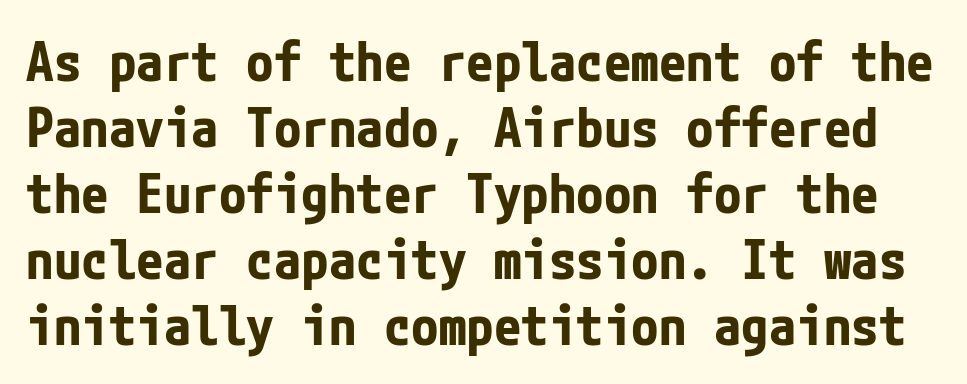
The image shows 55 px bold, condensed sans-serif type, upright; set line spacing 1.2x, normal letter spacing, not underlined; low stroke contrast and a medium x-height.
